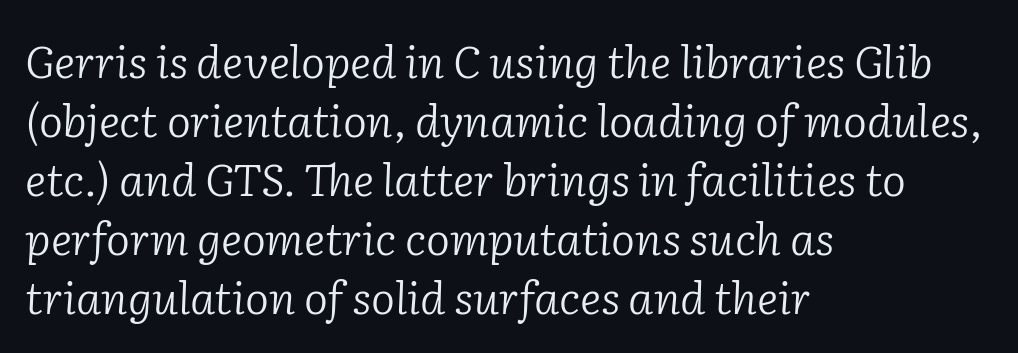
The image shows 45 px light serif type, italic (leaning right); set left-aligned, normal line spacing (1.31x), normal letter spacing, not underlined; low stroke contrast and a medium x-height.
